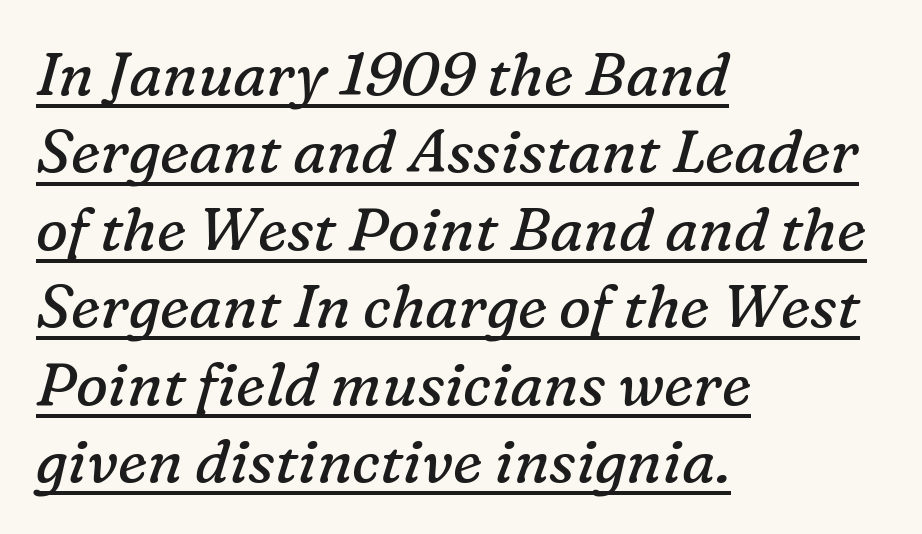
The image shows 60 px regular-weight serif type, italic (leaning right); set left-aligned, normal line spacing (1.29x), normal letter spacing, underlined; low stroke contrast and a medium x-height.
